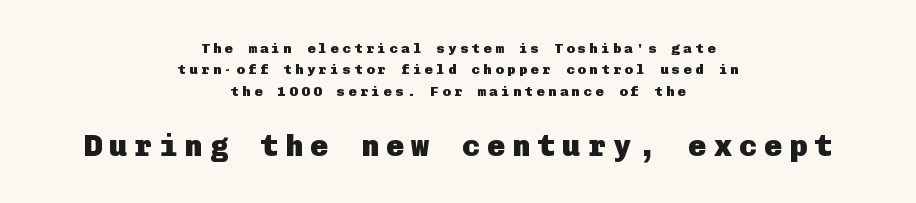
The zone under the glyphs is completely vacant. The compositor balanced each line on the midline. Tracking value appears strongly positive — letters spread wide. Two sizes are in play, and the larger belongs to the second block.
